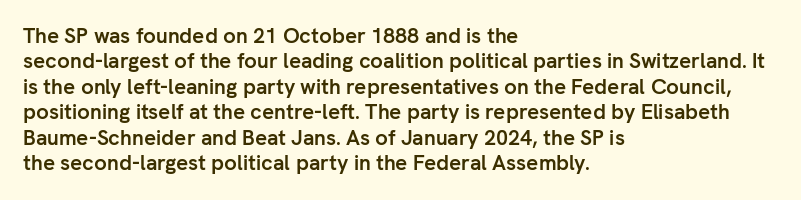
{"italic": "no", "bold": "yes", "underline": "no", "align": "left", "line_spacing_ratio": 1.21, "letter_spacing": "normal", "letter_spacing_em": 0.0, "glyph_px": 21}
